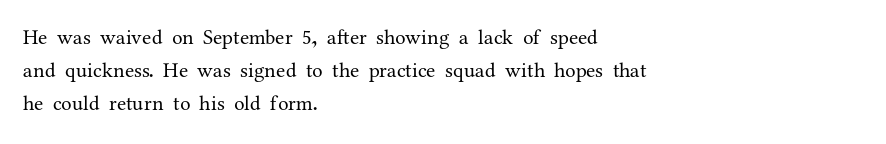
The image shows 21 px text type, upright; set left-aligned, normal line spacing (1.58x), normal letter spacing, not underlined.
